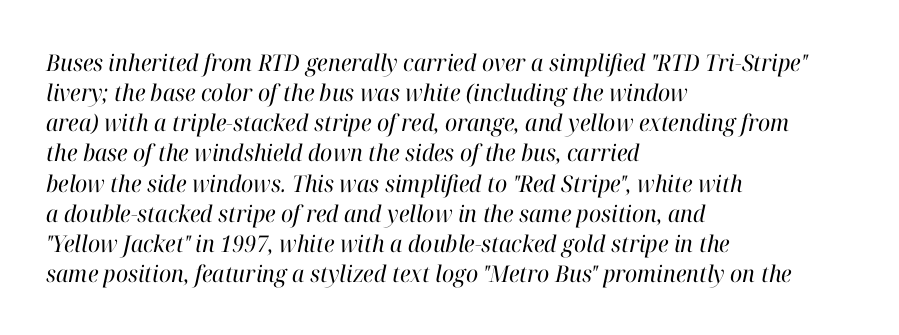
Q: Is the text bold? A: No.
Q: Is the text italic (slanted)? A: Yes, it leans right by about 12 degrees.
Q: Is the text underlined? A: No.
Q: How is the paragraph aligned? A: Left-aligned.
Q: Is the spacing between letters normal or unusually wide? A: Normal.
Q: Is the spacing between lines tight, normal or loose? A: Normal.
